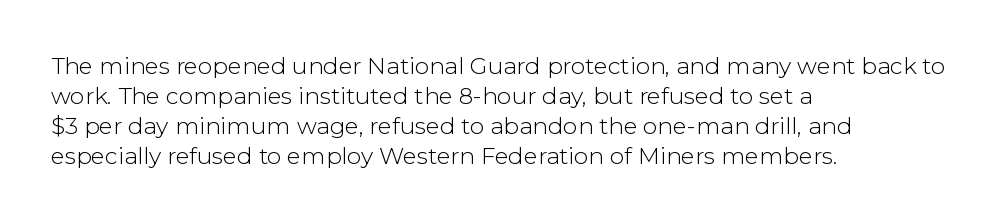
{"italic": "no", "bold": "no", "underline": "no", "align": "left", "line_spacing": "normal", "line_spacing_ratio": 1.3, "letter_spacing": "normal", "letter_spacing_em": 0.0, "glyph_px": 23}
